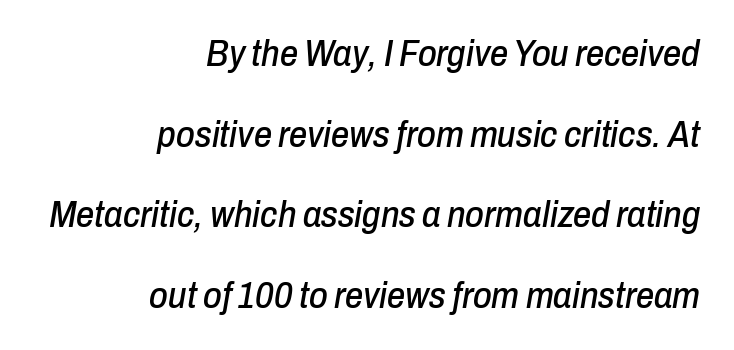
The image shows 36 px condensed type, italic (leaning right); set right-aligned, loose line spacing (2.24x), normal letter spacing, not underlined; low stroke contrast and a medium x-height.
